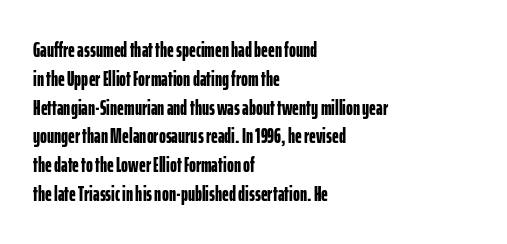
Leftover space on each line is placed entirely after the last word. The baseline area is clear. Tracking value appears to be zero — textbook default spacing. Is the type bold? Yes — the strokes are clearly thick and heavy.
